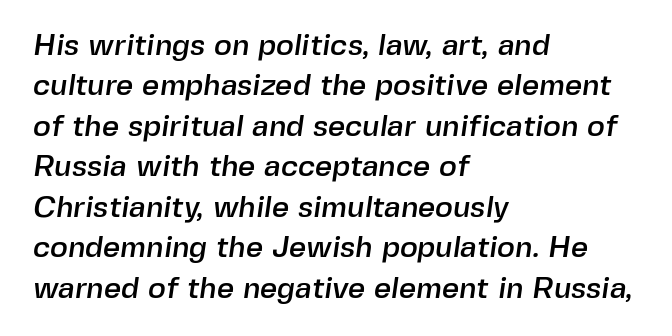
{"serif": "no", "width": "normal", "x_height": "medium", "monospaced": "no", "underline": "no", "align": "left", "line_spacing": "normal", "line_spacing_ratio": 1.35, "letter_spacing": "normal", "letter_spacing_em": 0.0, "glyph_px": 30}
